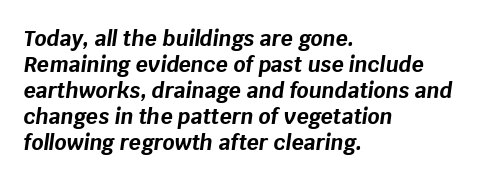
Q: Is the text bold? A: Yes.
Q: Is the text italic (slanted)? A: Yes, it leans right by about 8 degrees.
Q: Is the text underlined? A: No.
Q: How is the paragraph aligned? A: Left-aligned.
Q: Is the spacing between letters normal or unusually wide? A: Normal.
